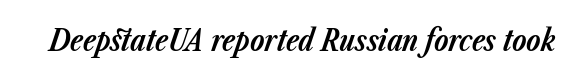
The image shows 29 px bold type, italic (leaning right); set normal letter spacing, not underlined; low stroke contrast and a medium x-height.
